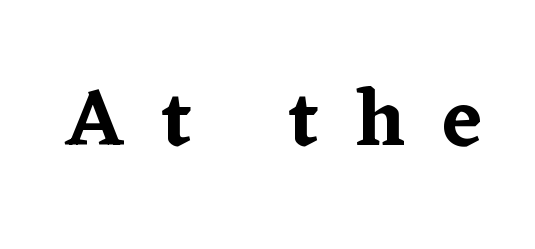
Just letters on the line, the space beneath them empty. Nope, not italic — everything's standing straight. The rendering shows small feet on the letterforms — a serif design. Is this a fixed-width face? No — the glyphs have proportional, varying widths. This rendering widens character spacing well past its baseline value.
